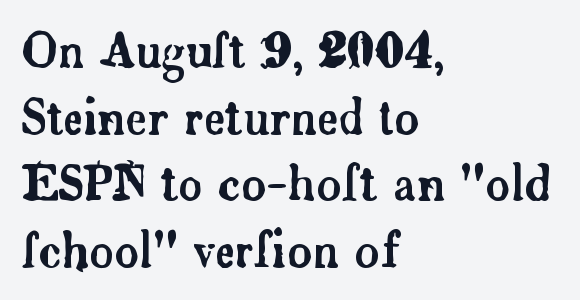
The font family rendered here belongs to the serif group. Every stem runs plumb, perpendicular to the baseline. Tracking here is standard; glyphs follow each other at the usual distance. Is there much room between lines? A standard amount, neither cramped nor airy.
